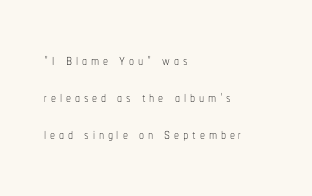
The image shows 20 px text type, upright; set left-aligned, line spacing 1.85x, not underlined.
